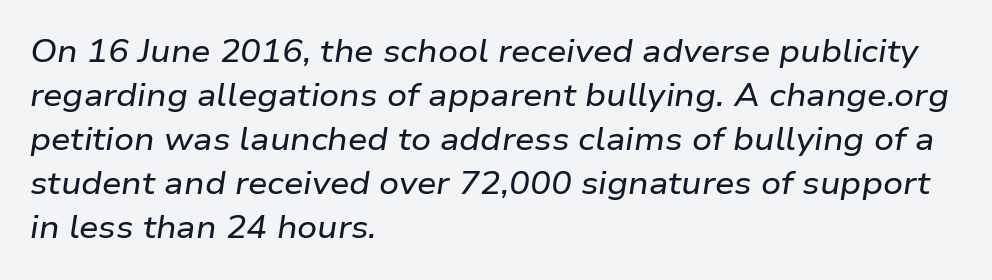
{"italic": "yes", "lean": "right", "slant_degrees": 9, "width": "wide", "stroke_contrast": "low", "x_height": "medium", "monospaced": "no", "underline": "no", "align": "left", "line_spacing": "normal", "line_spacing_ratio": 1.42, "letter_spacing": "normal", "letter_spacing_em": 0.0, "glyph_px": 31}
